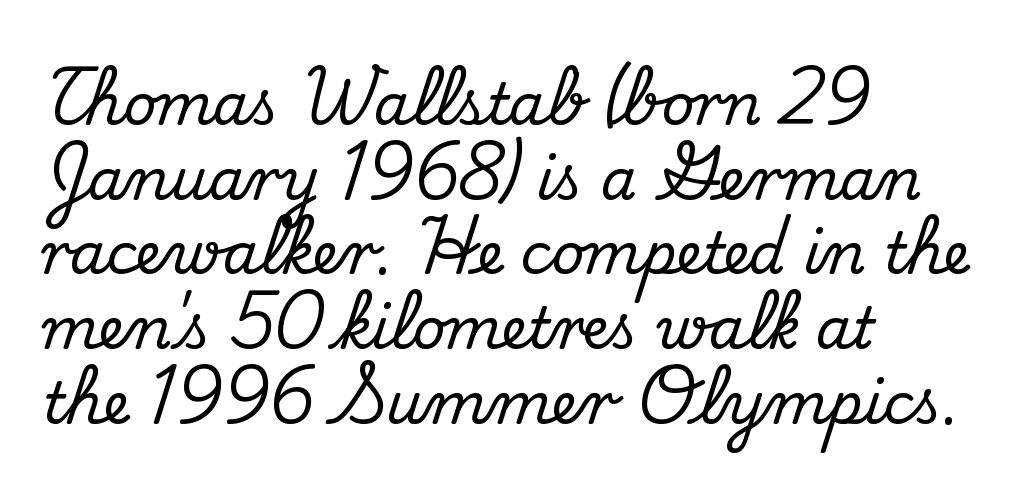
The image shows 57 px serif type; set left-aligned, normal line spacing (1.31x), normal letter spacing, not underlined; medium stroke contrast and a small x-height.
